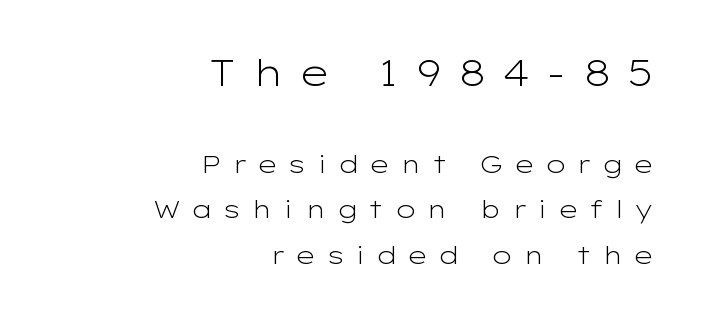
The image shows 38 px light, wide sans-serif type, upright; set right-aligned, line spacing 1.82x, unusually wide letter spacing (+0.42 em), not underlined; the first (top) block is 1.52x larger; low stroke contrast and a medium x-height.
